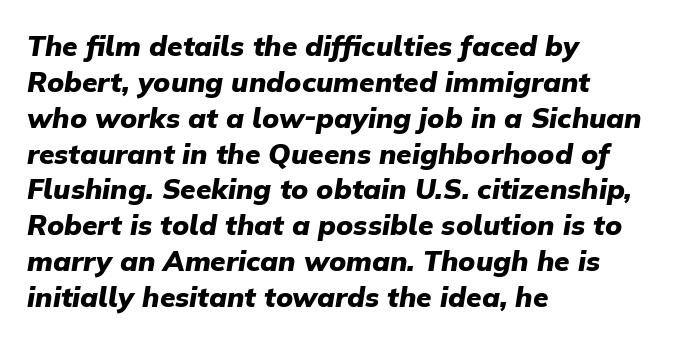
The image shows 28 px heavy type, italic (leaning right); set left-aligned, normal line spacing (1.28x), normal letter spacing, not underlined; low stroke contrast and a medium x-height.
